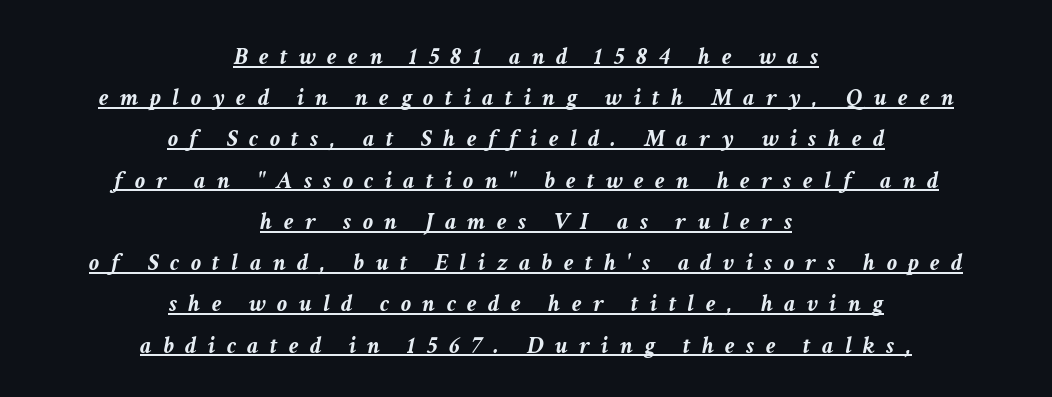
{"italic": "yes", "lean": "right", "slant_degrees": 11, "bold": "yes", "underline": "yes", "align": "center", "line_spacing": "normal", "line_spacing_ratio": 1.65, "letter_spacing": "wide", "letter_spacing_em": 0.46, "glyph_px": 25}
